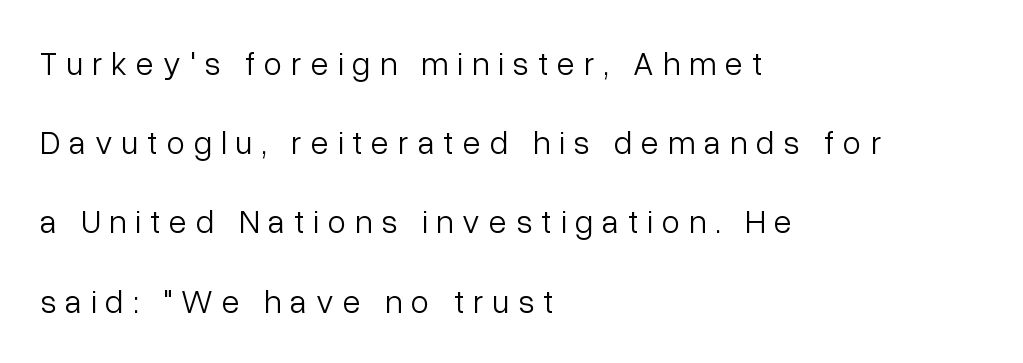
The image shows 33 px light sans-serif type, upright; set left-aligned, loose line spacing (2.4x), unusually wide letter spacing (+0.27 em), not underlined; low stroke contrast and a medium x-height.
